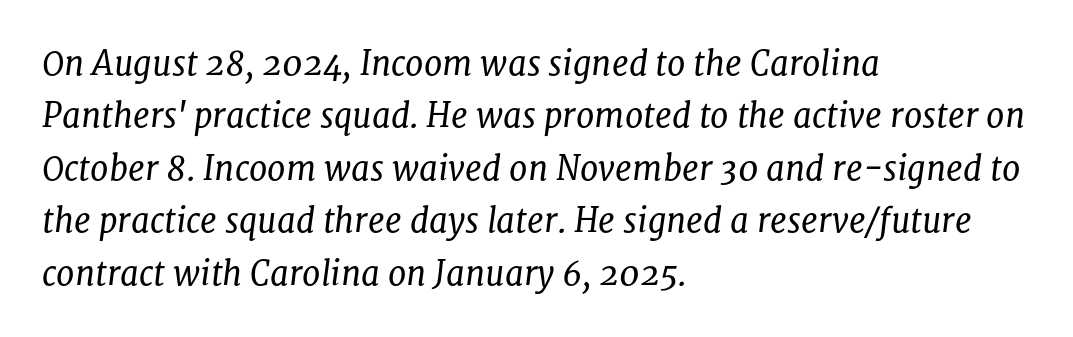
The image shows 33 px regular-weight serif type, italic (leaning right); set left-aligned, normal line spacing (1.59x), normal letter spacing, not underlined; low stroke contrast and a medium x-height.
